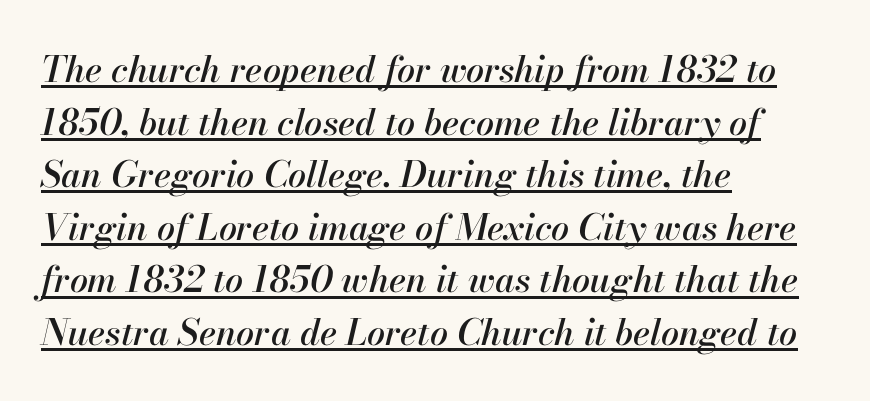
The image shows 36 px text type, italic (leaning right); set left-aligned, normal line spacing (1.46x), normal letter spacing, underlined; high stroke contrast and a small x-height.
